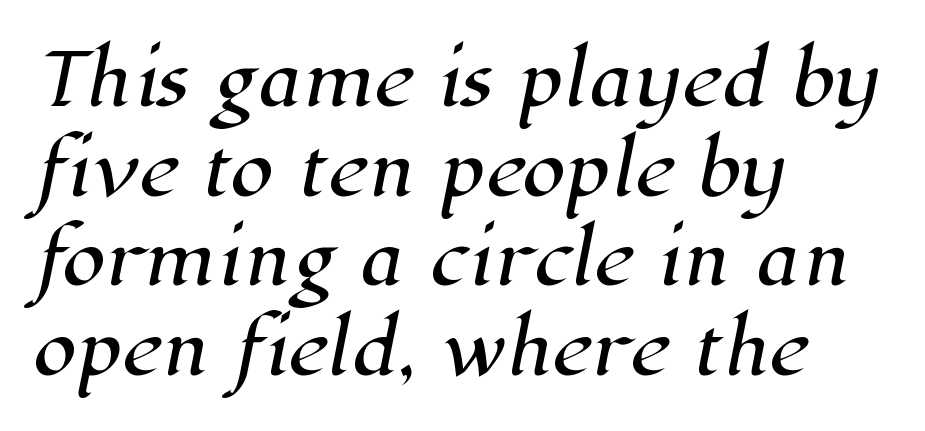
Q: Is the typeface a serif or a sans-serif typeface? A: Serif.
Q: Is the text underlined? A: No.
Q: How is the paragraph aligned? A: Left-aligned.
Q: Is the spacing between letters normal or unusually wide? A: Normal.
Q: Is the spacing between lines tight, normal or loose? A: Normal.
Q: Width (condensed, normal, or wide)? A: Normal.
Q: Stroke contrast? A: High.
Q: x-height? A: Medium.
Q: Monospaced? A: No.
